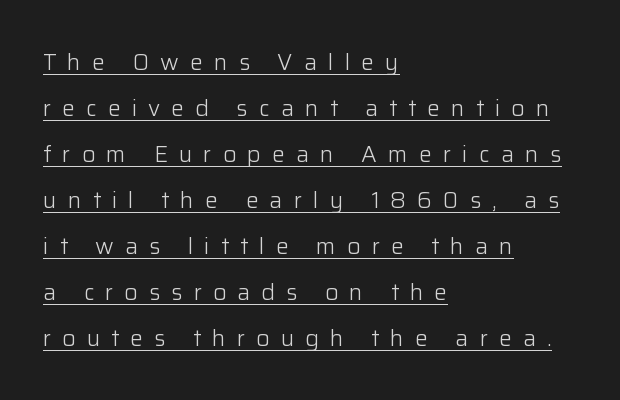
Descenders here cross a horizontal rule under the line. The leading is generous, giving the passage an open texture. These lines are set flush left with a ragged right edge. Words appear elongated and porous because spacing is wide. Is this a heavy cut? Hardly; it is regular or lighter. The letters stand upright; this is a roman face.
